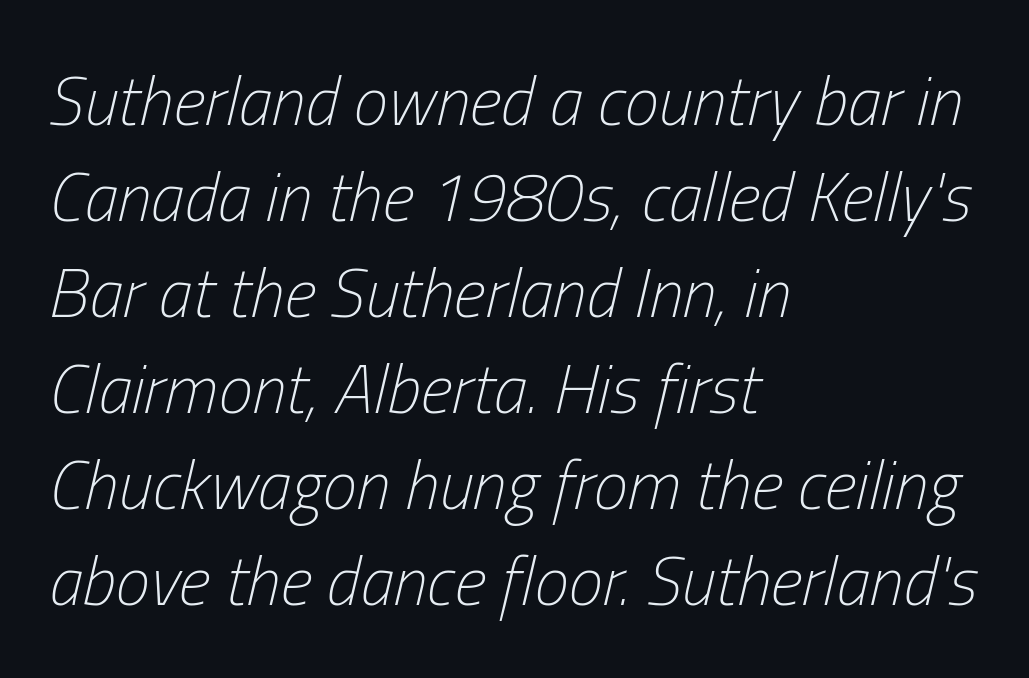
The letterforms sit shoulder to shoulder at normal distance. Descender tails drop into unmarked territory. Character widths vary here, with narrow letters taking less room than wide ones. Quick note: interline space is typical. The text block is weighted toward the left margin, trailing off unevenly rightward. Compared with ordinary roman type, these characters are visibly tilted.
